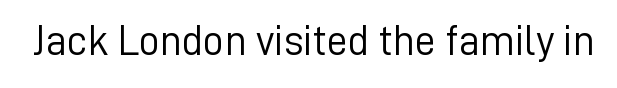
Descender tails drop into unmarked territory. The typeface chosen for these lines omits serifs. This is not heavy type; no bold has been used. Observe the ordinary spacing: letters are neighbours, not strangers. Tall strokes in this sample are plumb rather than angled.
